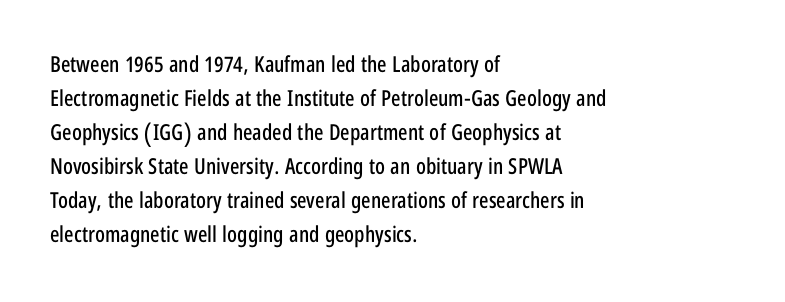
Students, observe: this is what conventionally led text looks like. This sample uses an upright cut, with every glyph sitting square on the baseline. A clean baseline with only descenders dipping below it. Each word holds together tightly as a unit, with standard inter-letter gaps.
